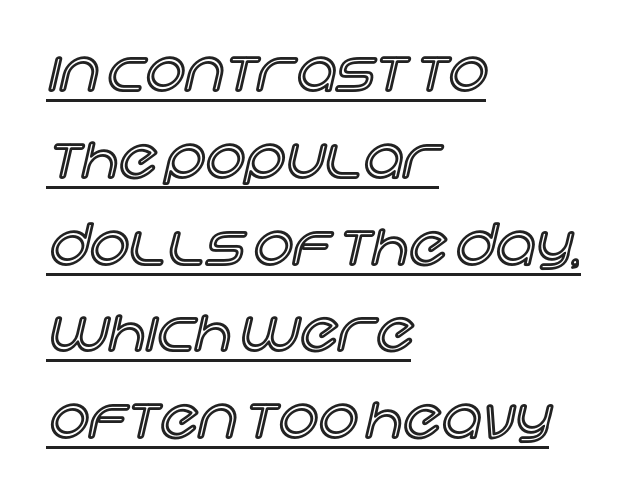
Q: Is the text italic (slanted)? A: Yes.
Q: Is the text underlined? A: Yes.
Q: How is the paragraph aligned? A: Left-aligned.
Q: Is the spacing between letters normal or unusually wide? A: Normal.
Q: Is the spacing between lines tight, normal or loose? A: Normal.
Q: Width (condensed, normal, or wide)? A: Normal.
Q: x-height? A: Large.
Q: Monospaced? A: No.
